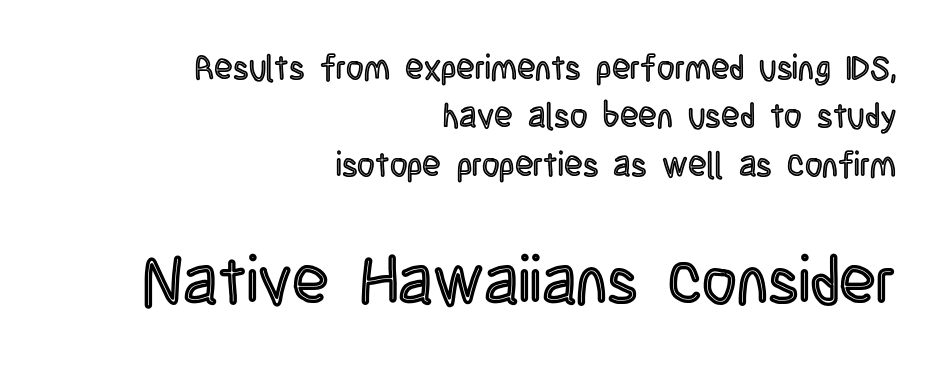
{"italic": "no", "width": "condensed", "x_height": "large", "monospaced": "no", "underline": "no", "align": "right", "line_spacing": "normal", "line_spacing_ratio": 1.42, "letter_spacing": "normal", "letter_spacing_em": 0.0, "larger_block": "second", "size_ratio": 1.97, "glyph_px": 67}
